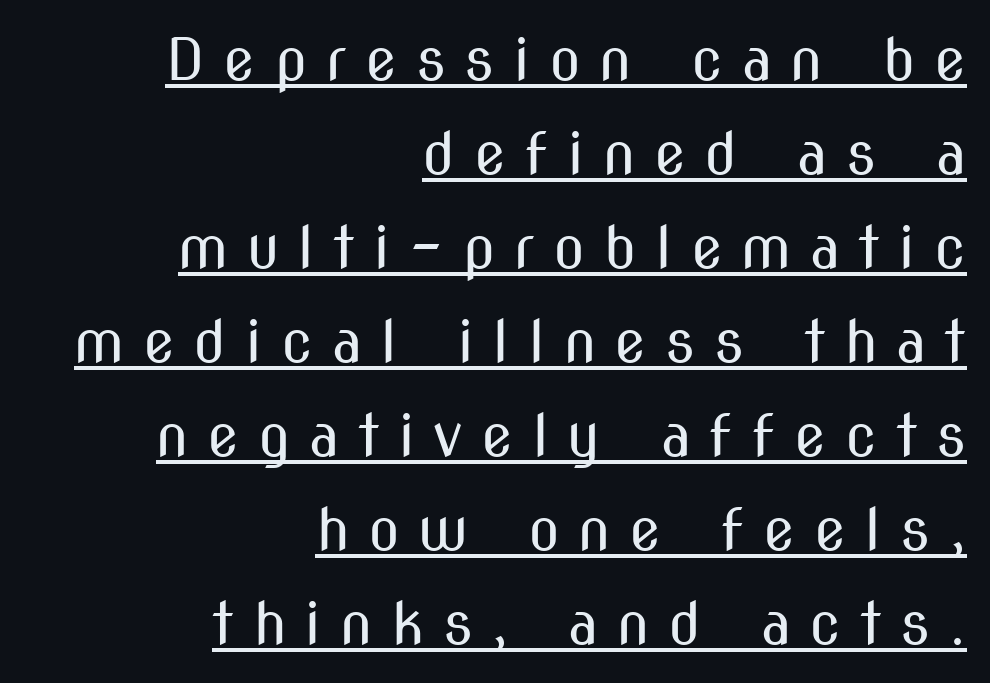
{"serif": "no", "italic": "no", "bold": "no", "weight": "regular", "width": "condensed", "stroke_contrast": "medium", "x_height": "medium", "monospaced": "no", "underline": "yes", "align": "right", "line_spacing": "normal", "line_spacing_ratio": 1.62, "letter_spacing": "wide", "letter_spacing_em": 0.32, "glyph_px": 58}
